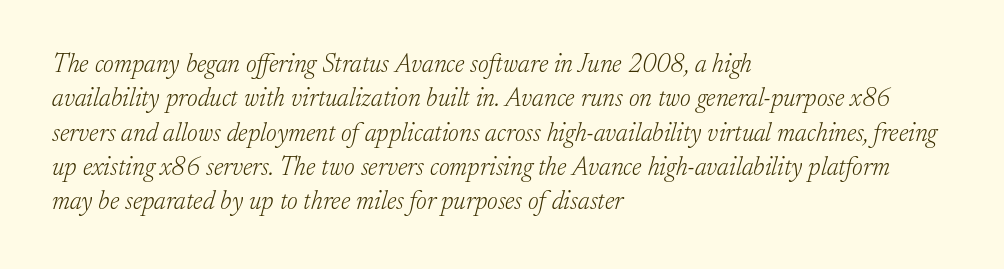
The image shows 26 px text type, italic (leaning right); set left-aligned, normal line spacing (1.32x), normal letter spacing, not underlined.
